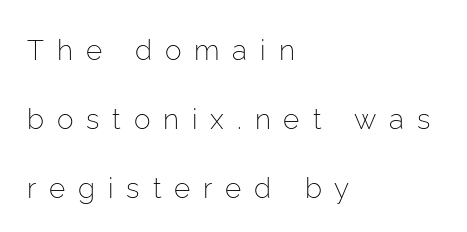
The image shows 28 px light sans-serif type, upright; set left-aligned, loose line spacing (2.46x), unusually wide letter spacing (+0.46 em), not underlined; low stroke contrast and a medium x-height.
